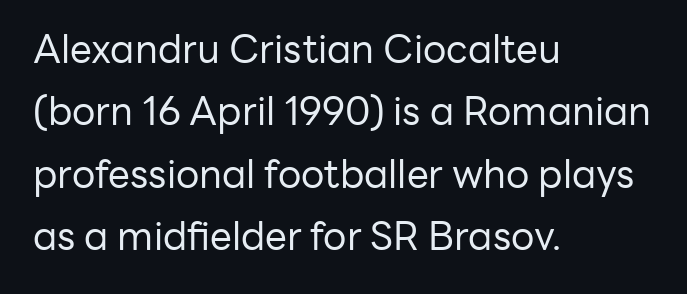
The image shows 39 px regular-weight sans-serif type, upright; set left-aligned, normal line spacing (1.6x), normal letter spacing, not underlined; low stroke contrast and a medium x-height.
